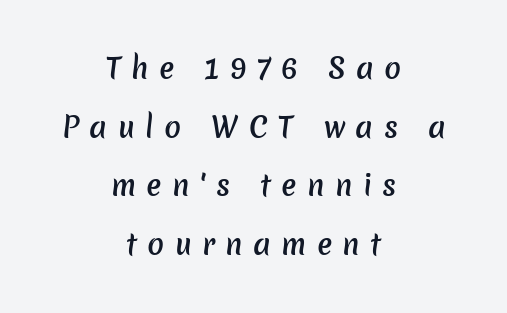
{"serif": "no", "bold": "semi", "weight": "semibold", "width": "normal", "stroke_contrast": "low", "x_height": "medium", "monospaced": "no", "underline": "no", "align": "center", "line_spacing": "loose", "line_spacing_ratio": 2.09, "letter_spacing": "wide", "letter_spacing_em": 0.37, "glyph_px": 28}
